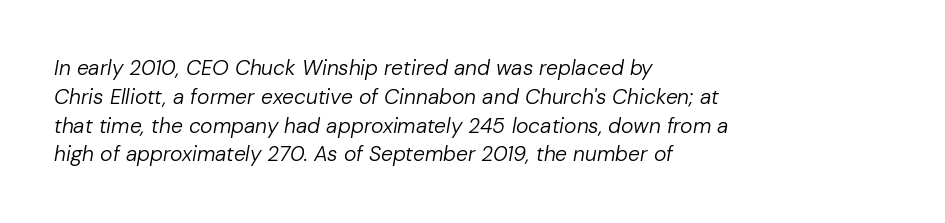
Q: Is the text bold? A: No.
Q: Is the text italic (slanted)? A: Yes, it leans right by about 10 degrees.
Q: Is the text underlined? A: No.
Q: How is the paragraph aligned? A: Left-aligned.
Q: Is the spacing between letters normal or unusually wide? A: Normal.
Q: Is the spacing between lines tight, normal or loose? A: Normal.
